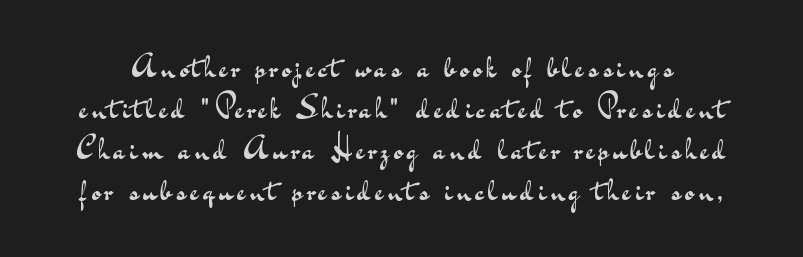
The image shows 32 px regular-weight, wide sans-serif type; set normal line spacing (1.28x), not underlined; medium stroke contrast and a small x-height.
